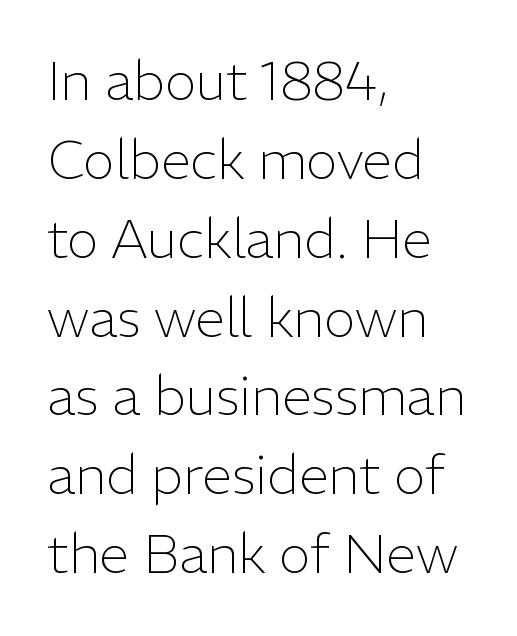
The image shows 54 px light sans-serif type, upright; set left-aligned, normal line spacing (1.46x), normal letter spacing, not underlined; low stroke contrast and a medium x-height.
